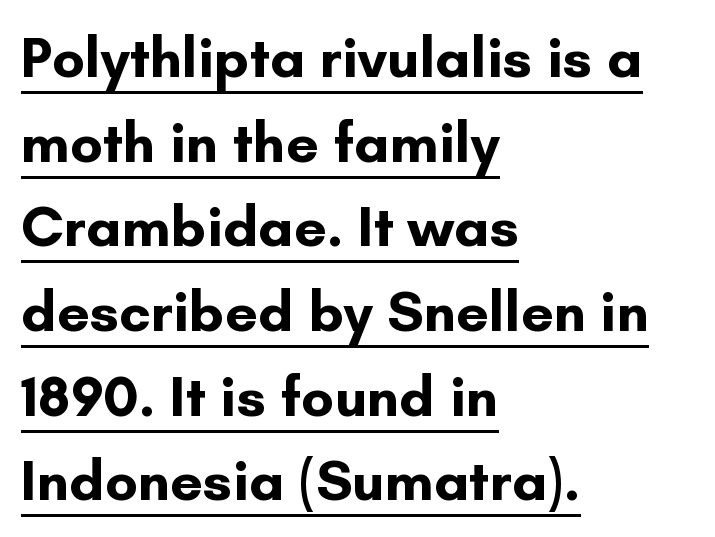
Honestly, the letter spacing is just normal — you wouldn't notice it. A continuous stroke trails under the words, as in a hyperlink. The leading is moderate, giving the passage an even texture. The strokes are fattened all the way to bold. Think of a printed novel: that variable character pitch is what you see here.
